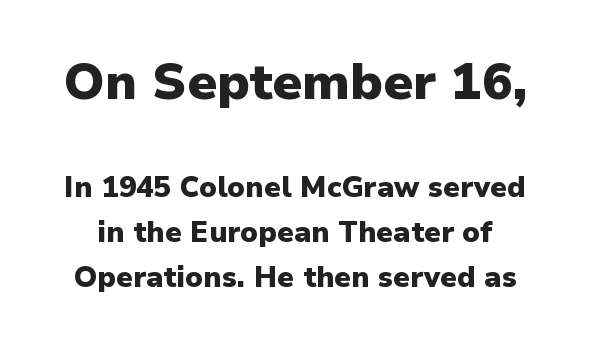
Each row of text sits above clean, open space. Letterform terminals end flat and unadorned throughout the passage. Do the letters lean? They stand straight. Characters follow at the spacing the type designer built in. Note the varied advance widths — an 'i' is clearly narrower than an 'm'. The passage shown is emphatically bold.
